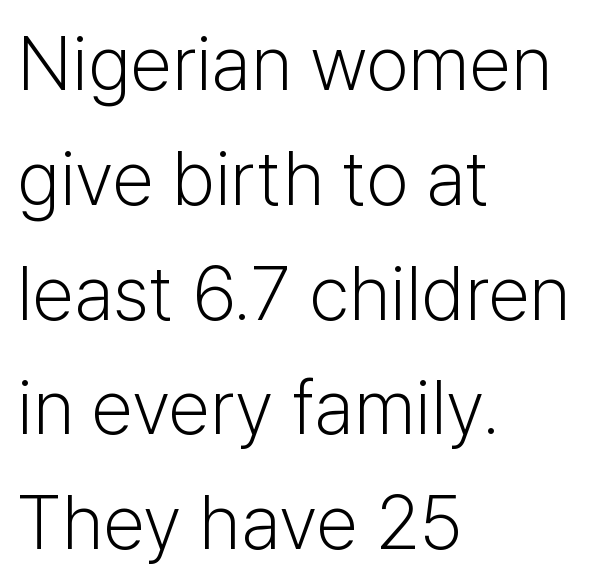
{"serif": "no", "italic": "no", "bold": "no", "weight": "light", "width": "normal", "stroke_contrast": "low", "x_height": "medium", "monospaced": "no", "underline": "no", "align": "left", "line_spacing": "normal", "line_spacing_ratio": 1.51, "letter_spacing": "normal", "letter_spacing_em": 0.0, "glyph_px": 76}
